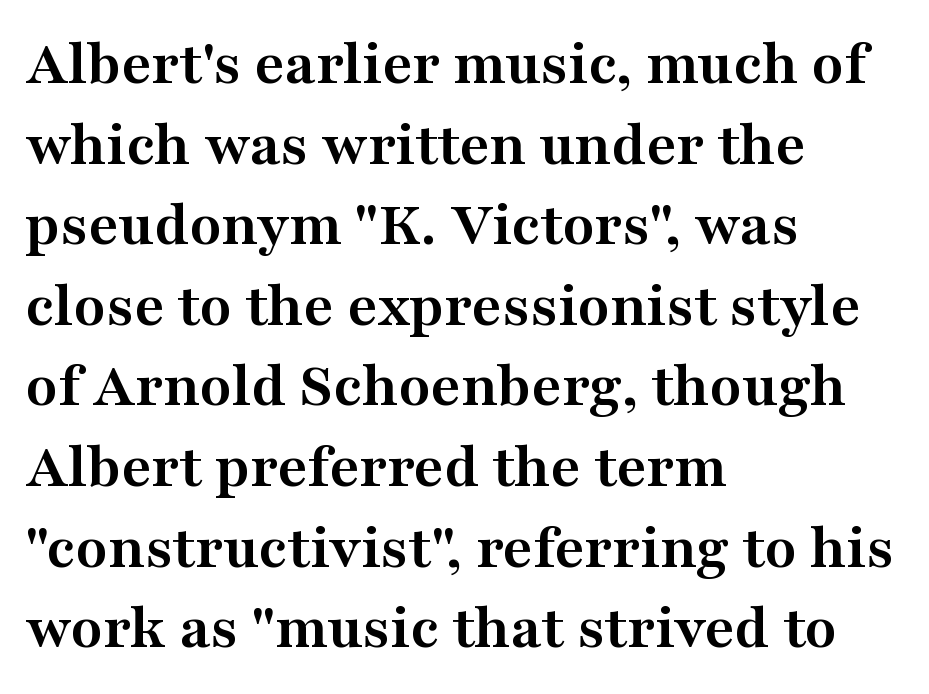
{"serif": "yes", "italic": "no", "bold": "yes", "weight": "semibold", "width": "wide", "stroke_contrast": "medium", "x_height": "medium", "monospaced": "no", "underline": "no", "align": "left", "line_spacing_ratio": 1.24, "letter_spacing": "normal", "letter_spacing_em": 0.0, "glyph_px": 65}
